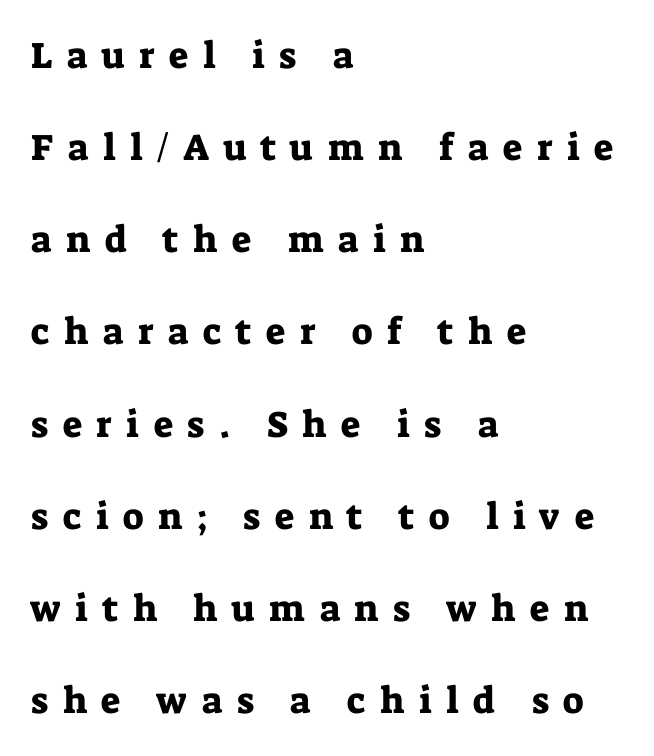
The rendering uses a large line-height, opening up the rows. Inter-character spacing is expanded well beyond the font's built-in metrics. Note the varied advance widths — an 'i' is clearly narrower than an 'm'. The typesetter chose a ragged-right arrangement here.
